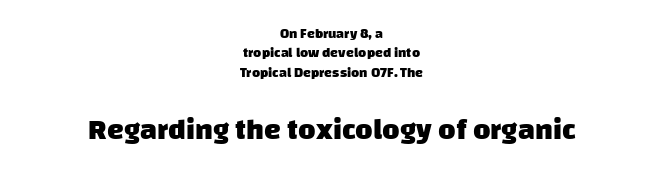
The image shows 30 px heavy sans-serif type; set centered, normal line spacing (1.38x), normal letter spacing, not underlined; the second (bottom) block is 2.14x larger; low stroke contrast and a large x-height.
